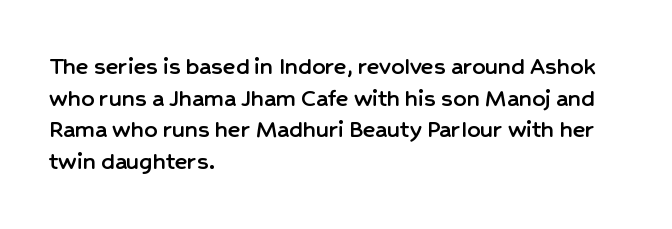
Q: Is the text italic (slanted)? A: No, it is upright.
Q: Is the text underlined? A: No.
Q: How is the paragraph aligned? A: Left-aligned.
Q: Is the spacing between letters normal or unusually wide? A: Normal.
